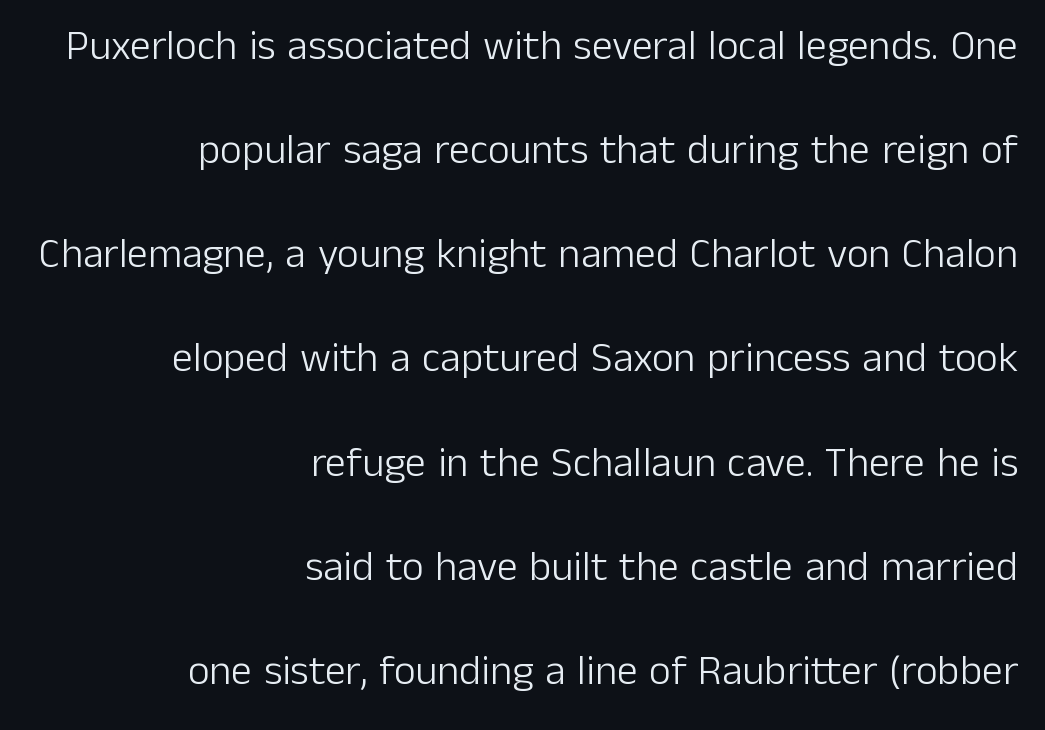
The image shows 42 px light sans-serif type, upright; set right-aligned, loose line spacing (2.48x), normal letter spacing, not underlined; low stroke contrast and a medium x-height.
